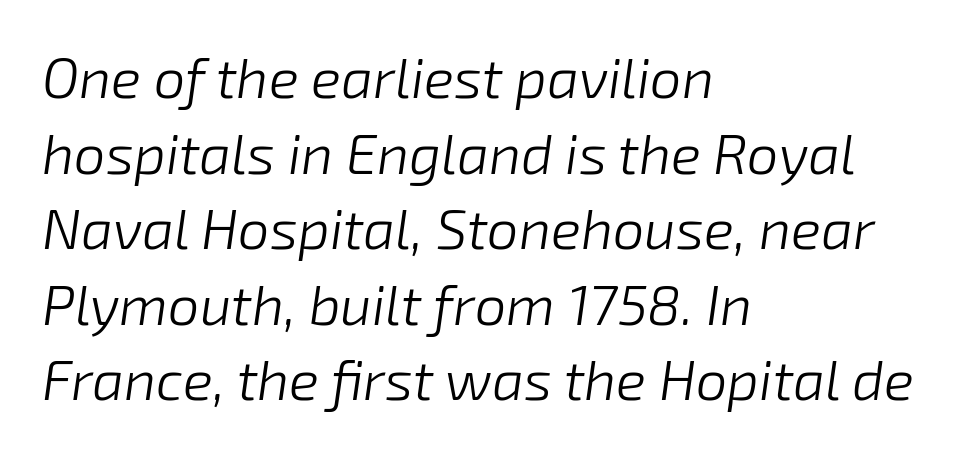
{"italic": "yes", "lean": "right", "slant_degrees": 8, "bold": "no", "weight": "light", "width": "normal", "stroke_contrast": "low", "x_height": "medium", "monospaced": "no", "underline": "no", "align": "left", "line_spacing": "normal", "line_spacing_ratio": 1.35, "letter_spacing": "normal", "letter_spacing_em": 0.0, "glyph_px": 56}
